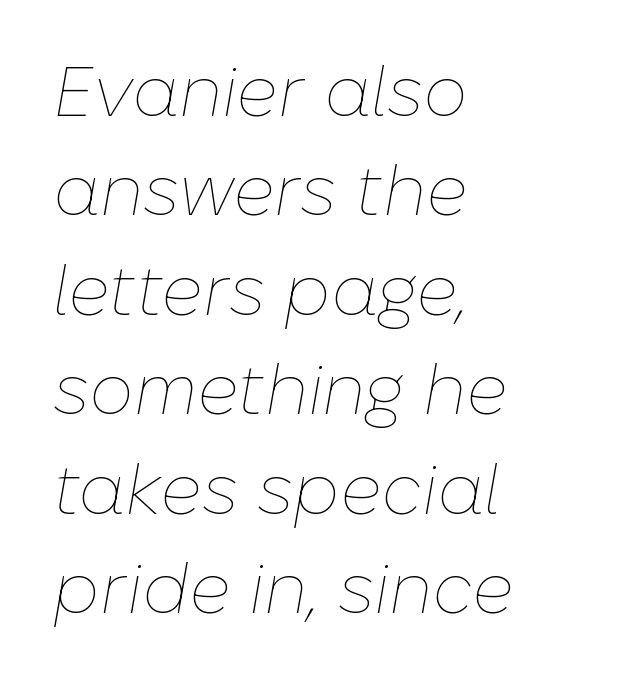
Bold? No — there's no thickening of the strokes. Italic? Definitely — the glyphs are oblique. Each letter keeps its own natural width here, so spacing adapts to shape. The block of text has a typical density, with ordinary space between rows. Casual observation: everything's shoved over to the left. The zone under the glyphs is completely vacant.
